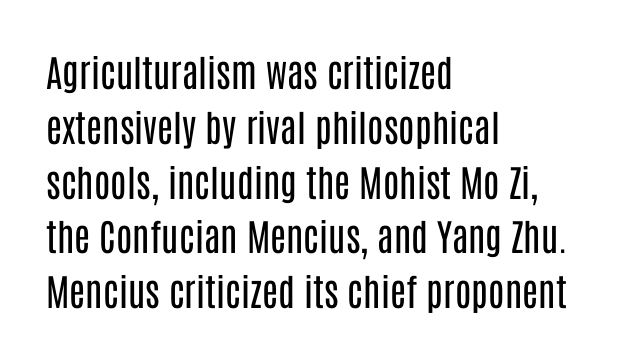
Bare-footed words on every line. The face used here is proportionally spaced, like ordinary book or web type. Honestly, the row spacing looks completely unremarkable. Check where the strokes stop: nothing finishes them off — pure sans. No extra ink here — the face is not bold. Is there any slant? The stems are plumb.
